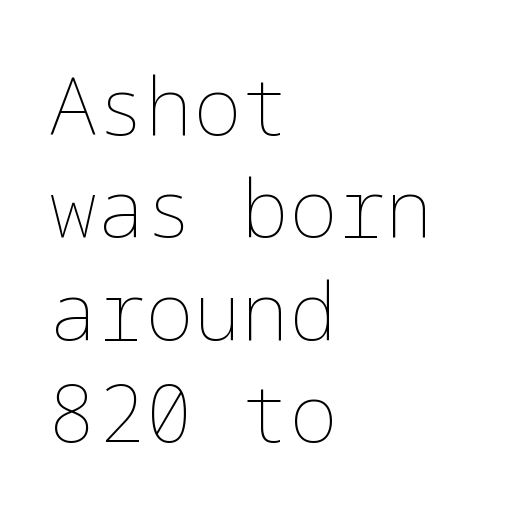
Q: Is the text bold? A: No.
Q: Is the text italic (slanted)? A: No, it is upright.
Q: Is the text underlined? A: No.
Q: How is the paragraph aligned? A: Left-aligned.
Q: Is the spacing between letters normal or unusually wide? A: Normal.
Q: Is the spacing between lines tight, normal or loose? A: Normal.
Q: Width (condensed, normal, or wide)? A: Normal.
Q: Stroke contrast? A: Low.
Q: x-height? A: Medium.
